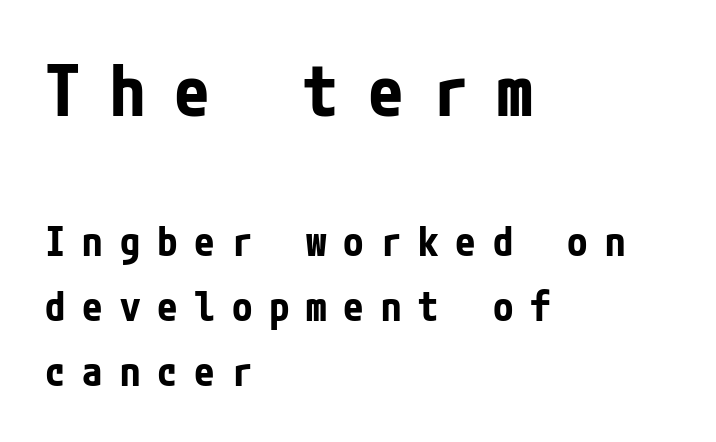
This sample is left-justified, so line endings fall wherever the words run out. The vertical gap from one line to the next is medium. Check under the words: just untouched page. Type size steps down from the first block to the second.
